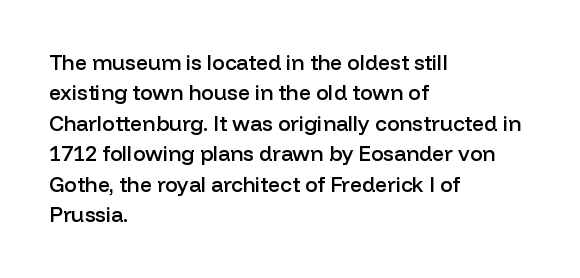
The image shows 21 px text type, upright; set left-aligned, normal line spacing (1.45x), normal letter spacing, not underlined.
